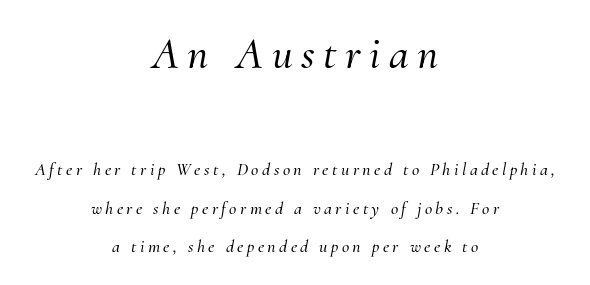
You can tell from the footed stems that serif type was used. Which chunk is bigger? The first one — the top block dwarfs the bottom. Spacing verdict: proportional, widths tailored to each character. The line-height multiplier appears high, well above default.
